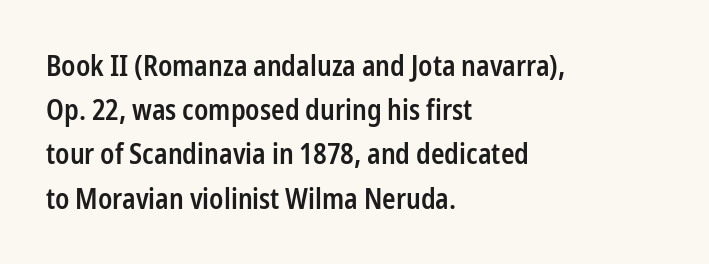
Q: Is the text bold? A: Semi-bold.
Q: Is the text italic (slanted)? A: No, it is upright.
Q: Is the typeface a serif or a sans-serif typeface? A: Sans-serif.
Q: Is the text underlined? A: No.
Q: How is the paragraph aligned? A: Left-aligned.
Q: Is the spacing between letters normal or unusually wide? A: Normal.
Q: Is the spacing between lines tight, normal or loose? A: Normal.
Q: Width (condensed, normal, or wide)? A: Condensed.
Q: Stroke contrast? A: Low.
Q: x-height? A: Medium.
Q: Monospaced? A: No.
